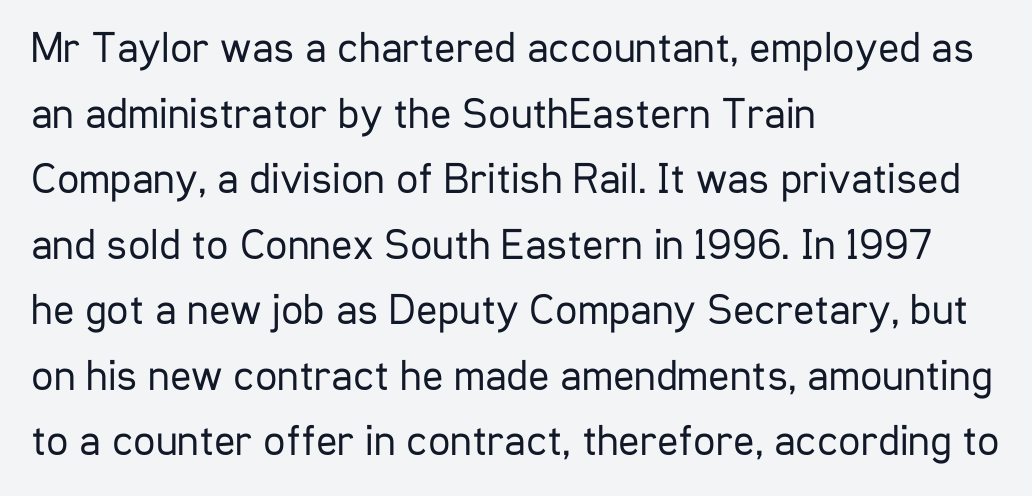
{"serif": "no", "italic": "no", "bold": "no", "weight": "regular", "width": "condensed", "stroke_contrast": "low", "x_height": "medium", "monospaced": "no", "underline": "no", "align": "left", "line_spacing": "normal", "line_spacing_ratio": 1.49, "letter_spacing": "normal", "letter_spacing_em": 0.0, "glyph_px": 44}
